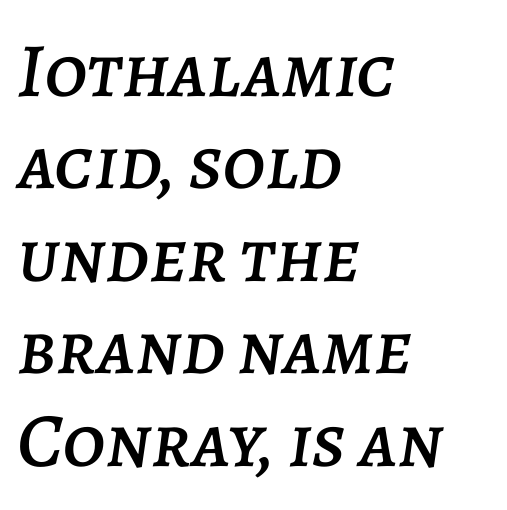
Q: Is the text italic (slanted)? A: Yes, it leans right by about 7 degrees.
Q: Is the text underlined? A: No.
Q: How is the paragraph aligned? A: Left-aligned.
Q: Is the spacing between letters normal or unusually wide? A: Normal.
Q: Width (condensed, normal, or wide)? A: Normal.
Q: Stroke contrast? A: Low.
Q: x-height? A: Large.
Q: Monospaced? A: No.
